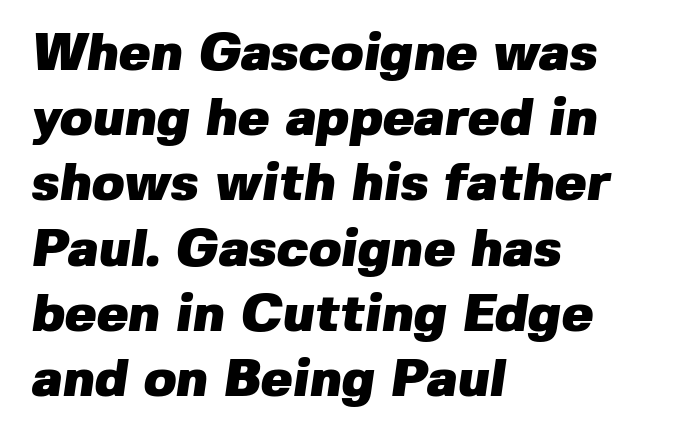
Q: Is the text bold? A: Yes.
Q: Is the typeface a serif or a sans-serif typeface? A: Sans-serif.
Q: Is the text underlined? A: No.
Q: How is the paragraph aligned? A: Left-aligned.
Q: Is the spacing between letters normal or unusually wide? A: Normal.
Q: Width (condensed, normal, or wide)? A: Normal.
Q: Stroke contrast? A: Low.
Q: x-height? A: Medium.
Q: Monospaced? A: No.
